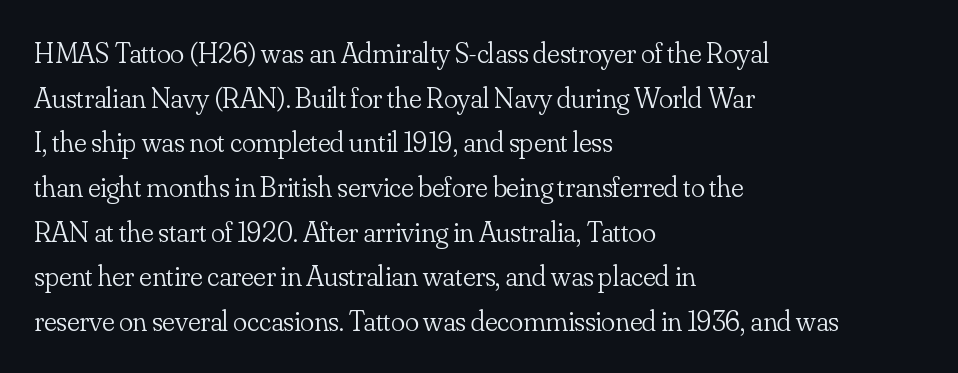
{"serif": "yes", "italic": "no", "bold": "no", "weight": "light", "width": "normal", "stroke_contrast": "low", "x_height": "small", "monospaced": "no", "underline": "no", "align": "left", "line_spacing": "normal", "line_spacing_ratio": 1.54, "letter_spacing": "normal", "letter_spacing_em": 0.0, "glyph_px": 29}
